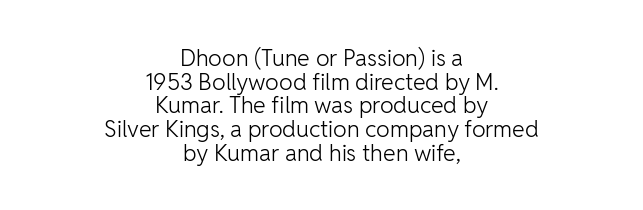
The image shows 23 px text type, upright; set centered, tight line spacing (1.03x), normal letter spacing, not underlined.
